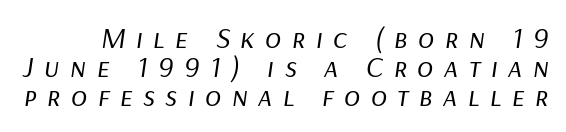
Q: Is the text bold? A: No.
Q: Is the text italic (slanted)? A: Yes, it leans right by about 9 degrees.
Q: Is the text underlined? A: No.
Q: Is the spacing between letters normal or unusually wide? A: Unusually wide.
Q: Is the spacing between lines tight, normal or loose? A: Tight.
Q: Width (condensed, normal, or wide)? A: Normal.
Q: Stroke contrast? A: Low.
Q: x-height? A: Medium.
Q: Monospaced? A: No.
